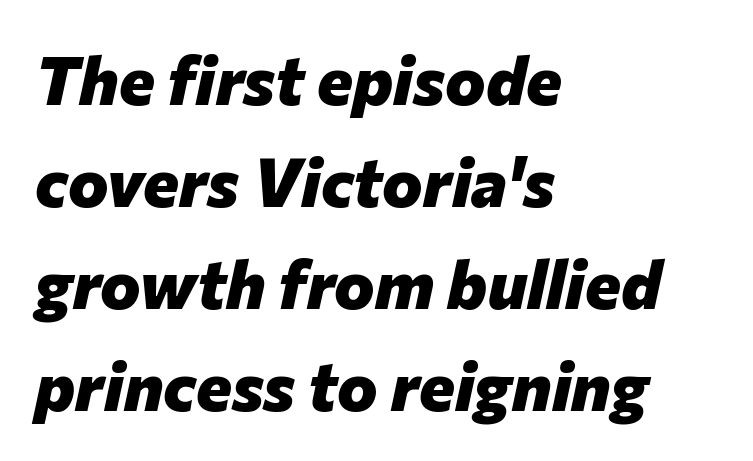
Tracking here is standard; glyphs follow each other at the usual distance. Weight check: bold — yes, fully. Leftover space on each line is placed entirely after the last word. Vertically, the passage feels balanced, rows spaced as you'd expect.
